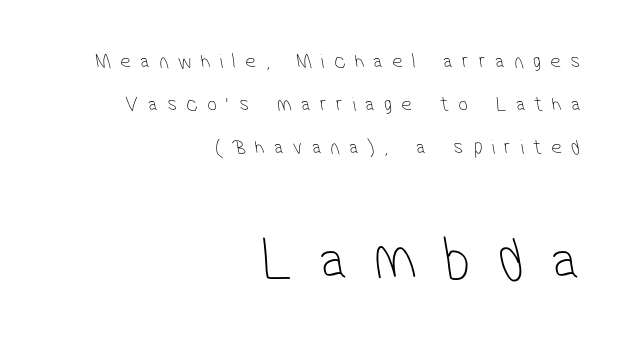
{"serif": "no", "bold": "no", "weight": "thin", "width": "condensed", "stroke_contrast": "low", "x_height": "medium", "monospaced": "no", "underline": "no", "align": "right", "line_spacing": "loose", "line_spacing_ratio": 2.04, "letter_spacing": "wide", "letter_spacing_em": 0.45, "larger_block": "second", "size_ratio": 2.95, "glyph_px": 62}
